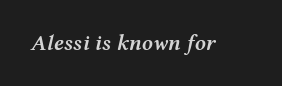
Q: Is the text bold? A: Semi-bold.
Q: Is the text italic (slanted)? A: Yes, it leans right by about 12 degrees.
Q: Is the text underlined? A: No.
Q: Is the spacing between letters normal or unusually wide? A: Normal.
